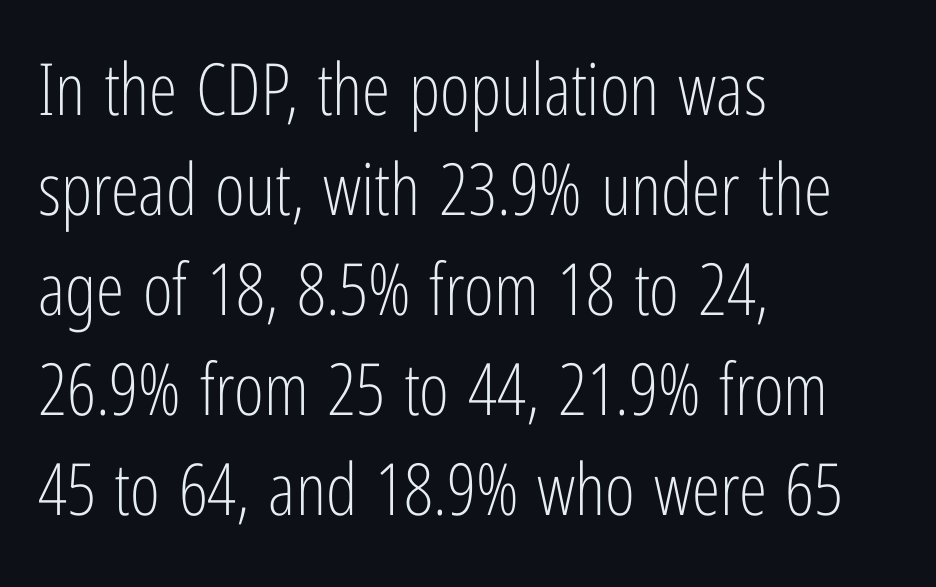
Does extra space separate the letters? No, they use regular spacing. Do the characters align in a grid? No, the font is proportional. Typographically, this falls in the sans-serif category. Heft: none added — not bold. Line beginnings align vertically; line endings do not.
